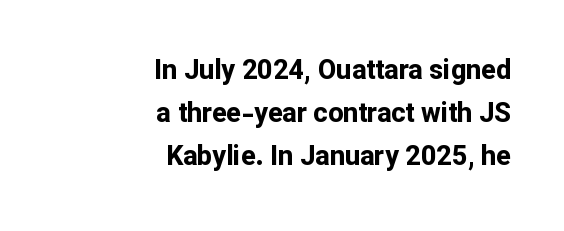
The image shows 27 px bold type, upright; set right-aligned, normal line spacing (1.59x), normal letter spacing, not underlined.
